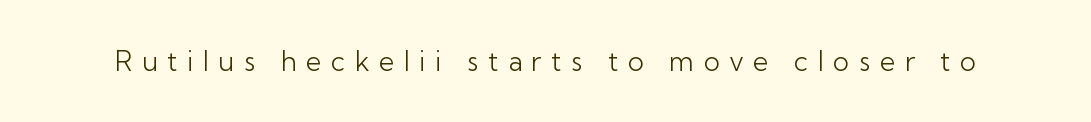
The image shows 27 px text type, upright; set unusually wide letter spacing (+0.35 em), not underlined.
